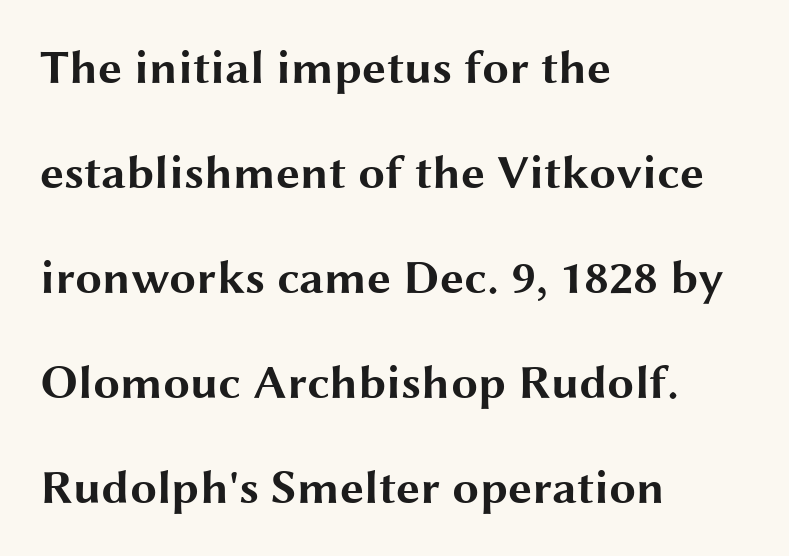
The image shows 48 px bold, wide sans-serif type, upright; set left-aligned, loose line spacing (2.19x), normal letter spacing, not underlined; medium stroke contrast and a medium x-height.
